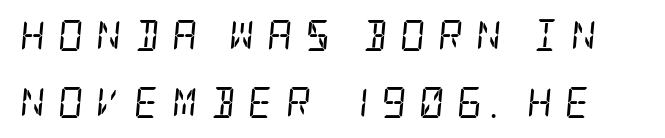
Q: Is the text bold? A: No.
Q: Is the text italic (slanted)? A: Yes, it leans right by about 5 degrees.
Q: Is the typeface a serif or a sans-serif typeface? A: Serif.
Q: Is the text underlined? A: No.
Q: Is the spacing between letters normal or unusually wide? A: Unusually wide.
Q: Is the spacing between lines tight, normal or loose? A: Loose.
Q: Width (condensed, normal, or wide)? A: Condensed.
Q: Stroke contrast? A: Low.
Q: x-height? A: Large.
